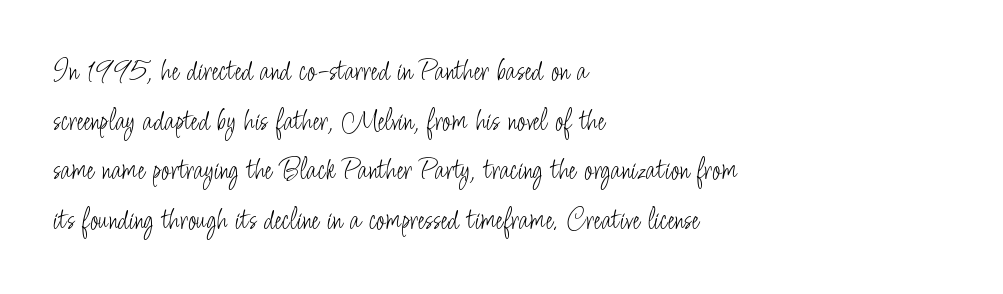
The image shows 32 px light, condensed sans-serif type; set left-aligned, normal line spacing (1.55x), normal letter spacing, not underlined; low stroke contrast and a small x-height.
